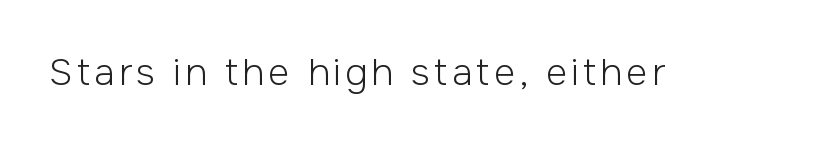
Q: Is the text bold? A: No.
Q: Is the text italic (slanted)? A: No, it is upright.
Q: Is the typeface a serif or a sans-serif typeface? A: Sans-serif.
Q: Is the text underlined? A: No.
Q: Width (condensed, normal, or wide)? A: Normal.
Q: Stroke contrast? A: Low.
Q: x-height? A: Medium.
Q: Monospaced? A: No.
